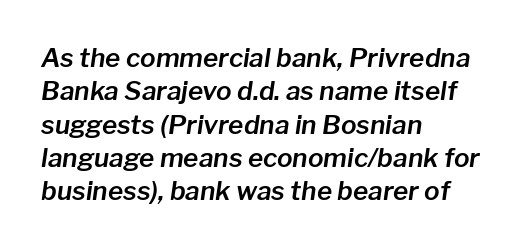
{"italic": "yes", "lean": "right", "slant_degrees": 8, "underline": "no", "align": "left", "line_spacing": "normal", "line_spacing_ratio": 1.28, "letter_spacing": "normal", "letter_spacing_em": 0.0, "glyph_px": 26}
